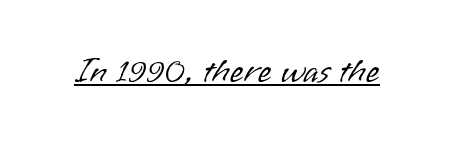
Caption: face not bold, strokes unweighted. Varying glyph widths throughout — classic text-font behaviour. These lines keep a tight, regular rhythm from letter to letter.
